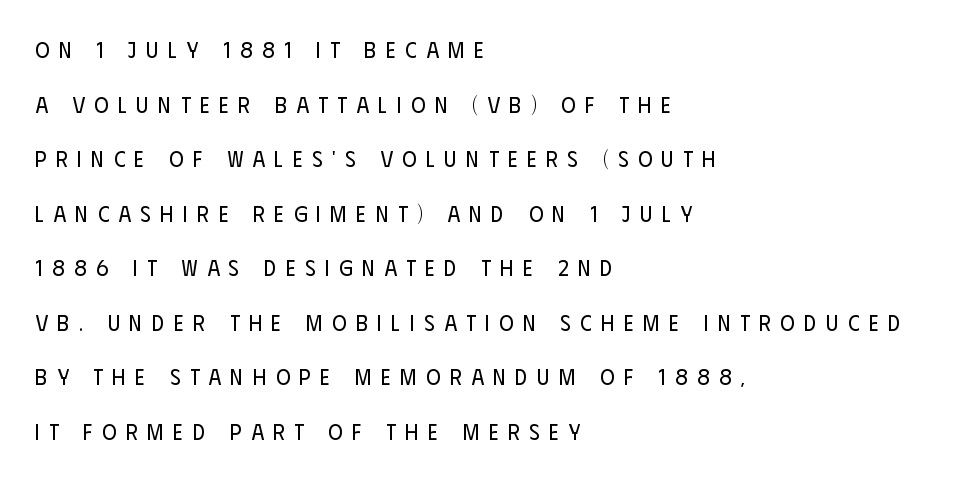
Q: Is the text bold? A: No.
Q: Is the text italic (slanted)? A: No, it is upright.
Q: Is the text underlined? A: No.
Q: How is the paragraph aligned? A: Left-aligned.
Q: Is the spacing between letters normal or unusually wide? A: Unusually wide.
Q: Is the spacing between lines tight, normal or loose? A: Loose.
